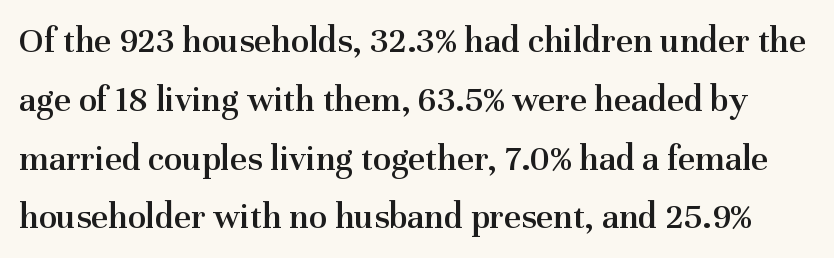
The image shows 37 px semibold serif type, upright; set normal line spacing (1.59x), normal letter spacing, not underlined; medium stroke contrast and a medium x-height.
